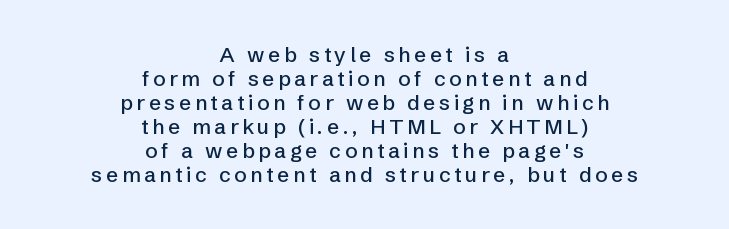
The image shows 21 px text type, upright; set centered, tight line spacing (1.14x), not underlined.
